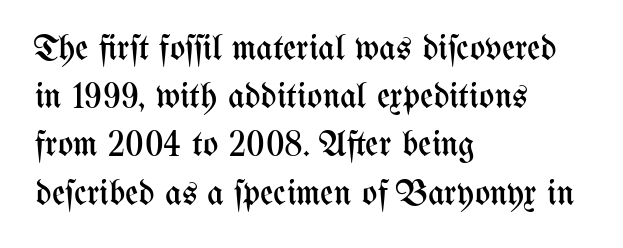
The baseline area is clear. Think standard paragraph weight, or any step lighter than that. Caption: standard tracking, unaltered. The passage shown is typed in a proportional face where columns would drift.
